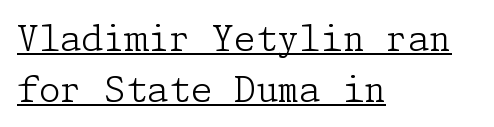
The image shows 35 px light serif type, upright; set left-aligned, normal line spacing (1.47x), normal letter spacing, underlined; low stroke contrast and a medium x-height.
